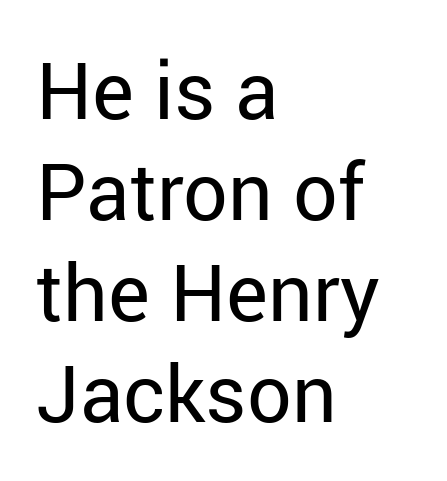
Q: Is the text bold? A: No.
Q: Is the text italic (slanted)? A: No, it is upright.
Q: Is the typeface a serif or a sans-serif typeface? A: Sans-serif.
Q: Is the text underlined? A: No.
Q: How is the paragraph aligned? A: Left-aligned.
Q: Is the spacing between letters normal or unusually wide? A: Normal.
Q: Is the spacing between lines tight, normal or loose? A: Normal.
Q: Width (condensed, normal, or wide)? A: Normal.
Q: Stroke contrast? A: Low.
Q: x-height? A: Medium.
Q: Monospaced? A: No.
